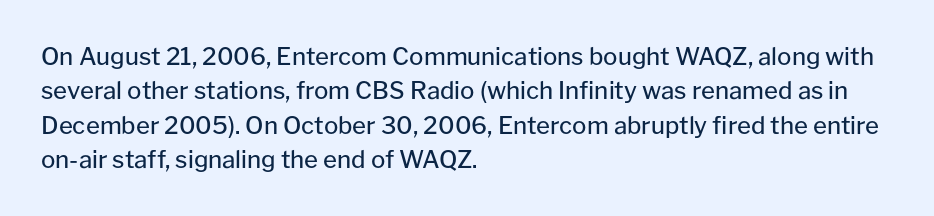
The image shows 24 px text type, upright; set left-aligned, normal line spacing (1.43x), normal letter spacing, not underlined.
